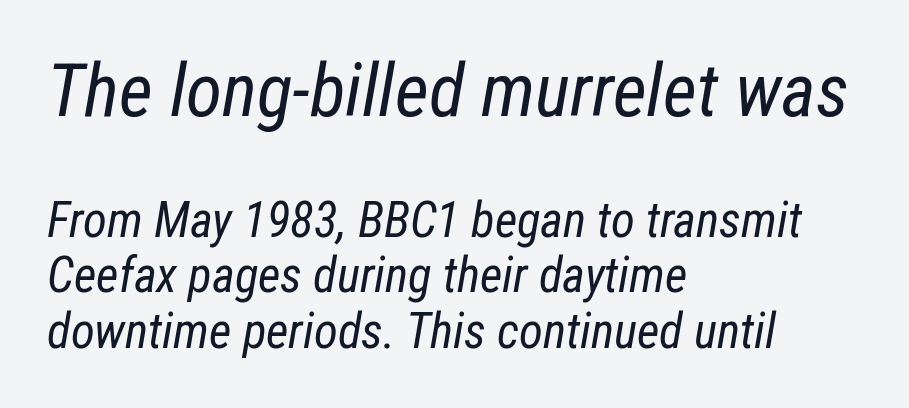
The image shows 74 px regular-weight, condensed type, italic (leaning right); set left-aligned, tight line spacing (1.14x), normal letter spacing, not underlined; the first (top) block is 1.51x larger; low stroke contrast and a medium x-height.
